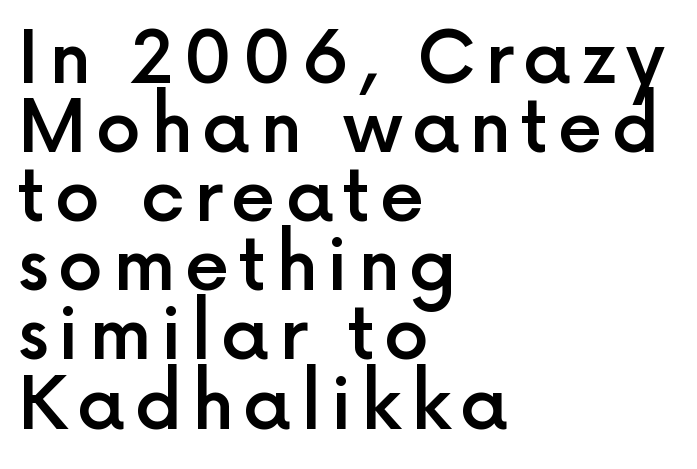
As a designer I'd log this as weight 600, semibold. You can tell from the bare stems that sans-serif type was used. Here the designer chose a conventional face with non-uniform glyph widths. The vertical gap from one line to the next is small.
